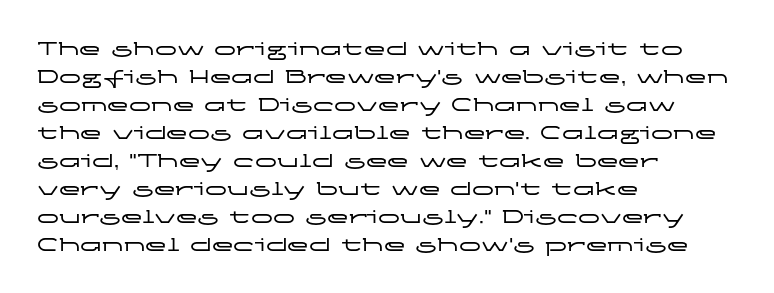
In terms of leading, this rendering sits right in the middle. Do the letters lean? They stand straight. These lines stack with their left ends in a neat column. The zone under the glyphs is completely vacant. The letters sit at their default tracking, neither squeezed nor spread.
